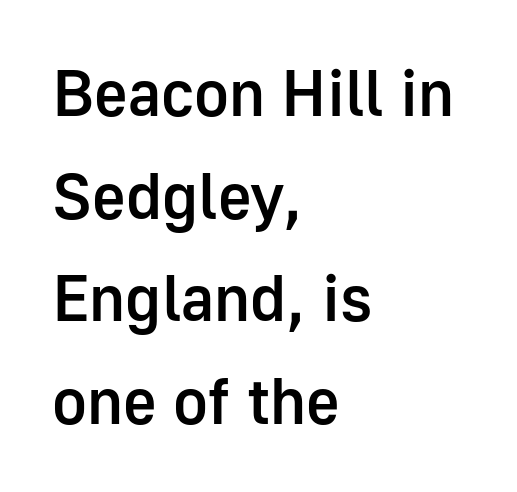
{"serif": "no", "italic": "no", "bold": "semi", "weight": "semibold", "width": "normal", "stroke_contrast": "low", "x_height": "medium", "monospaced": "no", "underline": "no", "align": "left", "line_spacing": "normal", "line_spacing_ratio": 1.58, "letter_spacing": "normal", "letter_spacing_em": 0.0, "glyph_px": 65}
